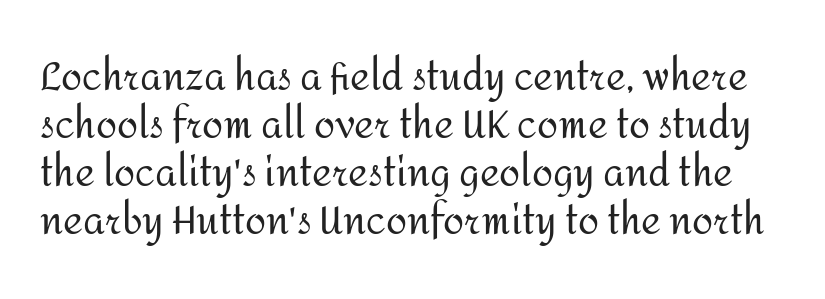
Spacing verdict: proportional, widths tailored to each character. The words here are not underlined. The face used here is rendered with its standard letterfit. Stems here are at most as thick as an everyday book face.
